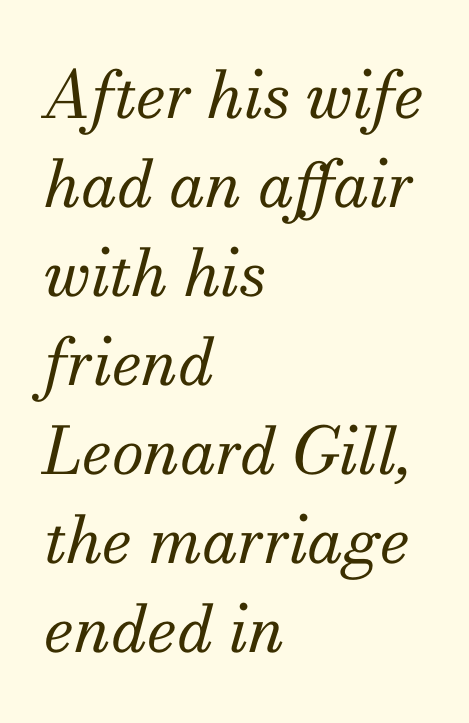
Alignment: flush left. Is this a fixed-width face? No — the glyphs have proportional, varying widths. Weight: not bold — regular or lighter. Words float on clear page, feet unadorned. The face used here is seriffed, in the tradition of book romans. This block has exactly the height ordinary leading produces.
